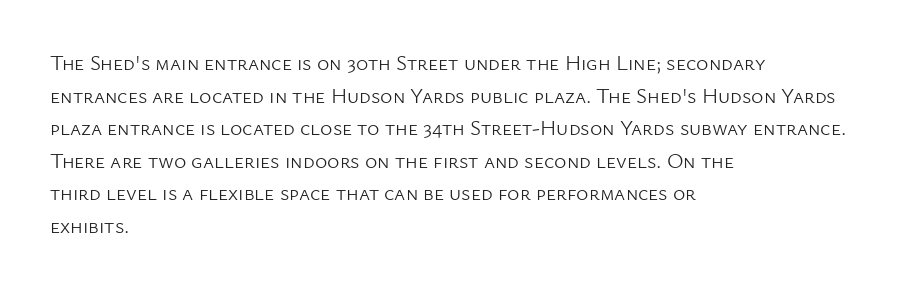
The image shows 21 px text type, upright; set left-aligned, normal line spacing (1.55x), normal letter spacing, not underlined.
